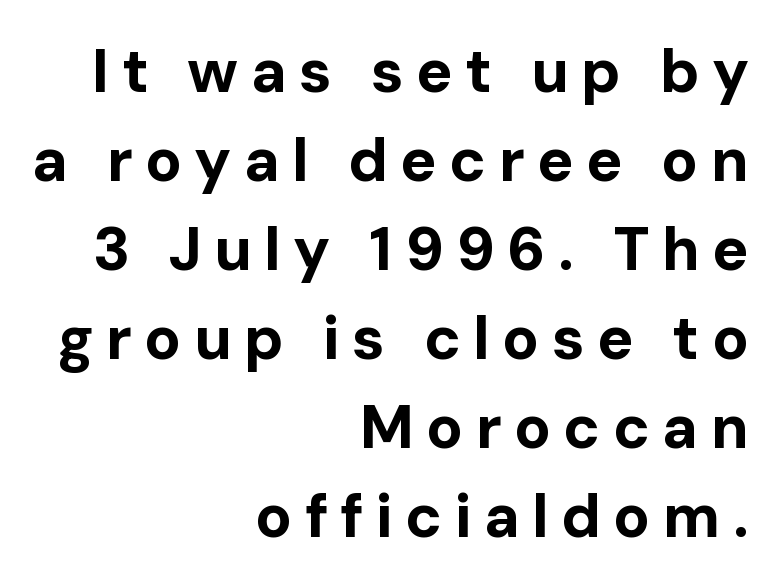
The font is running at its bold setting. Words appear elongated and porous because spacing is wide. Rendered with straight, roman letterforms. Font category for this specimen: sans-serif.
